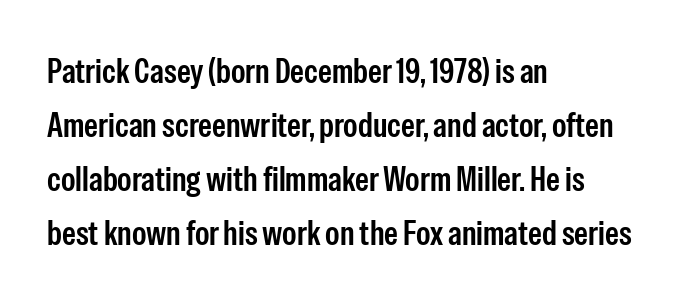
Italic? Not at all — the glyphs are vertical. Decoration check: the copy has no underline. One-word summary of the alignment: left. Horizontal bands of white between lines are of average thickness.
